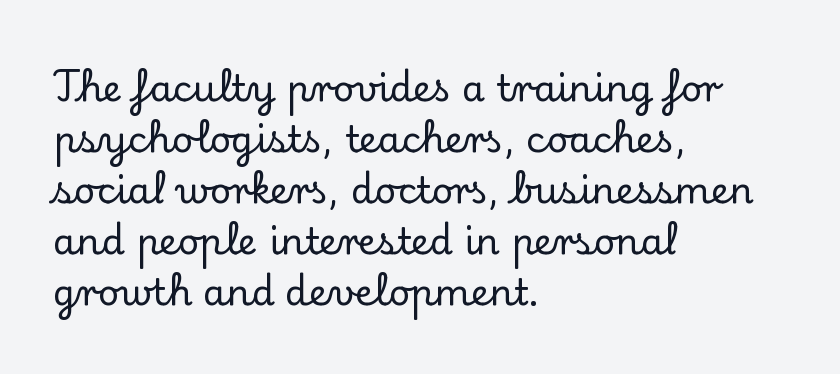
The image shows 37 px serif type, upright; set left-aligned, normal line spacing (1.38x), normal letter spacing, not underlined; low stroke contrast and a small x-height.
